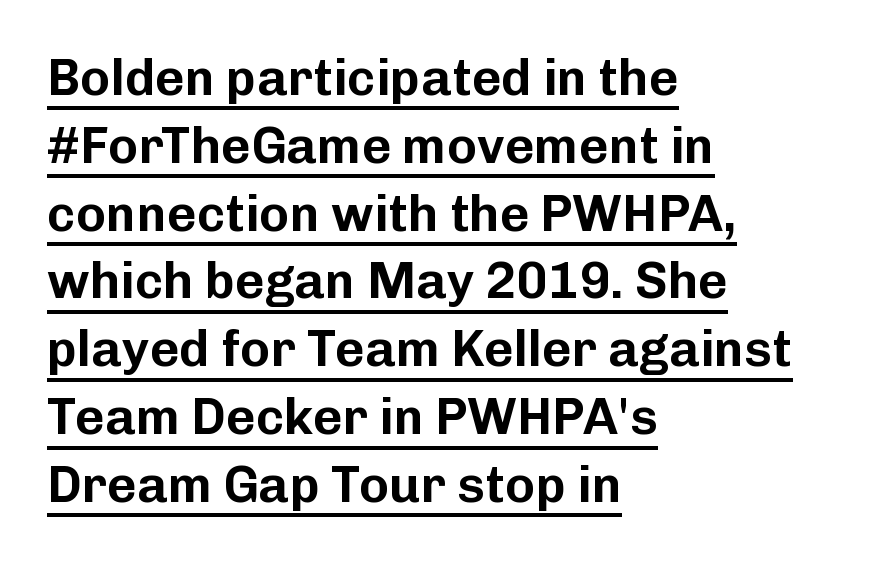
The image shows 51 px sans-serif type, upright; set left-aligned, normal line spacing (1.33x), normal letter spacing, underlined; low stroke contrast and a medium x-height.
